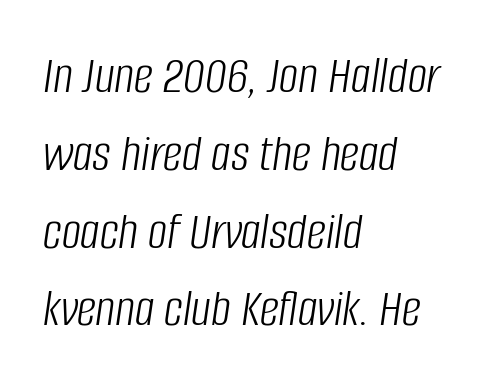
Caption: standard tracking, unaltered. A clean baseline with only descenders dipping below it. Students, observe: this is what conventionally led text looks like. If you drew a ruler down the left edge, every line would touch it.
